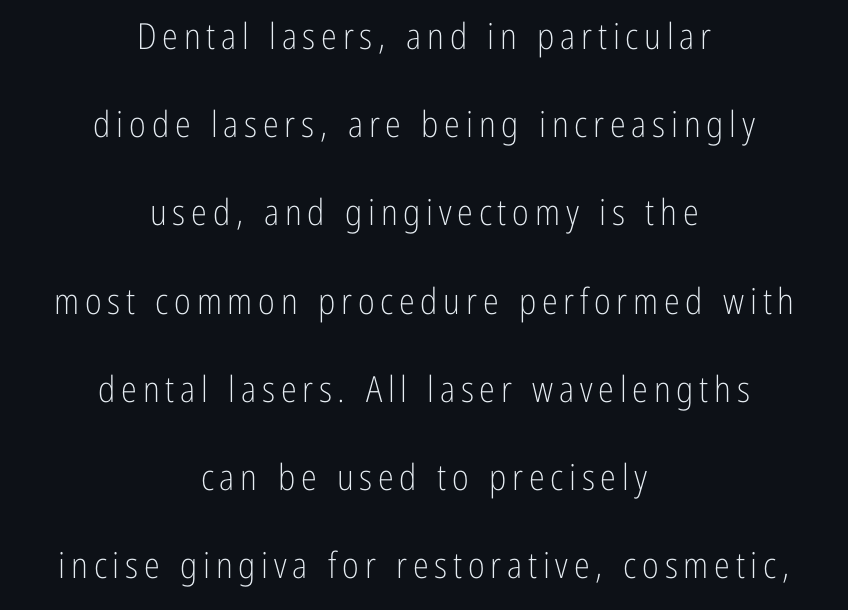
No extra ink here — the face is not bold. The specimen reads as upright at a glance. The designer went with a sans here, leaving each stem footless. This block would shrink considerably if given ordinary leading; it's expanded now. You could not count columns in this text — the font is proportionally spaced. Underline: absent.
